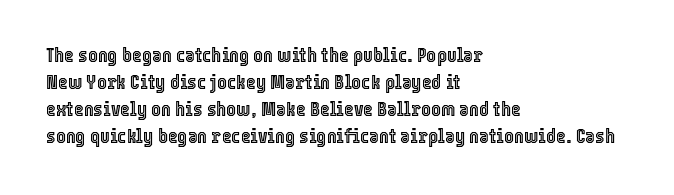
The letters stand straight up with perfectly vertical stems. Tracking here is standard; glyphs follow each other at the usual distance. Whoever set this chose a conventional vertical rhythm. The paragraph has a hard left edge and a soft right edge. Has an underline been added? It has not.
